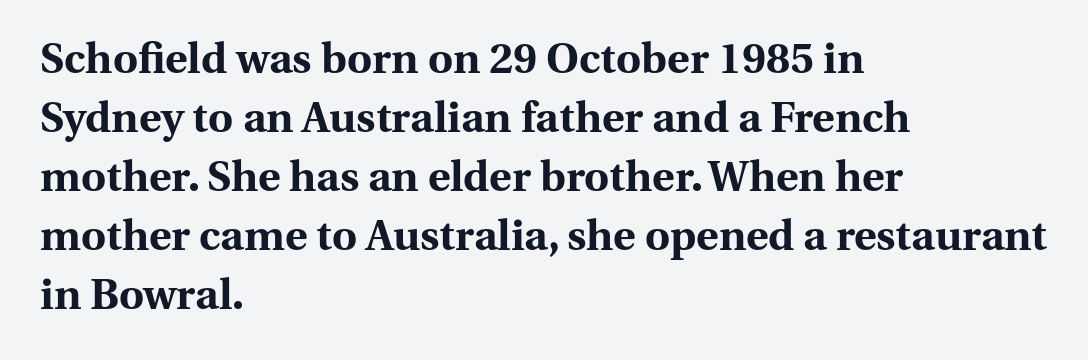
{"serif": "yes", "italic": "no", "bold": "yes", "weight": "bold", "width": "normal", "stroke_contrast": "medium", "x_height": "medium", "monospaced": "no", "underline": "no", "align": "left", "line_spacing": "normal", "line_spacing_ratio": 1.37, "letter_spacing": "normal", "letter_spacing_em": 0.0, "glyph_px": 43}
